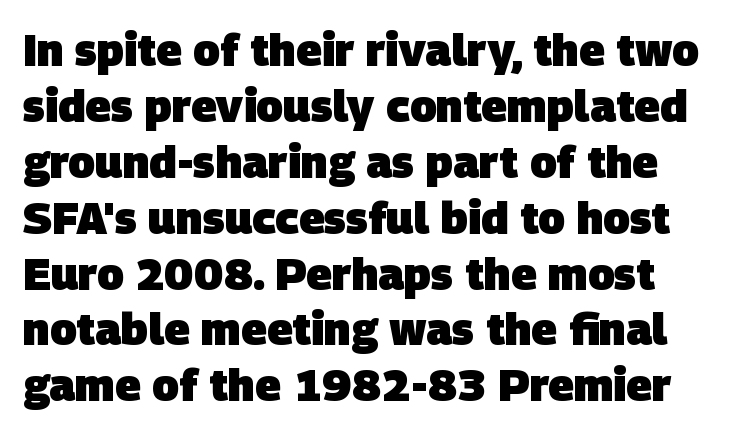
{"serif": "no", "bold": "yes", "weight": "heavy", "width": "normal", "stroke_contrast": "low", "x_height": "large", "monospaced": "no", "underline": "no", "line_spacing": "normal", "line_spacing_ratio": 1.27, "letter_spacing": "normal", "letter_spacing_em": 0.0, "glyph_px": 44}
